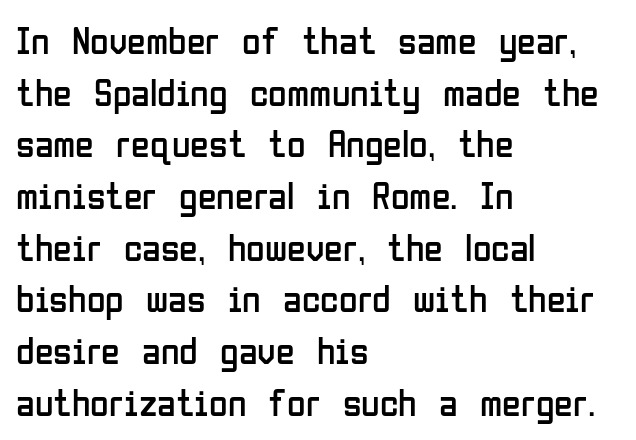
The paragraph shown leans on its left margin. This sample has the flowing, uneven cadence of proportional lettering. Does the leading feel generous? No, just average. This sample uses plain, unmodified letter spacing. Ordinary non-slanted type is in use. Serifs: no, the terminals of the letterforms are clean.
